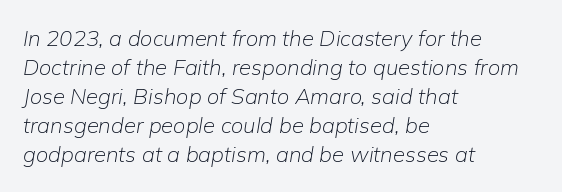
Q: Is the text bold? A: No.
Q: Is the text italic (slanted)? A: Yes, it leans right by about 9 degrees.
Q: Is the text underlined? A: No.
Q: How is the paragraph aligned? A: Left-aligned.
Q: Is the spacing between letters normal or unusually wide? A: Normal.
Q: Is the spacing between lines tight, normal or loose? A: Normal.
